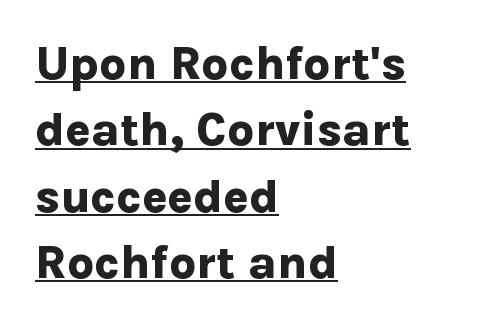
The image shows 47 px bold sans-serif type, upright; set left-aligned, normal line spacing (1.41x), normal letter spacing, underlined; low stroke contrast and a medium x-height.
